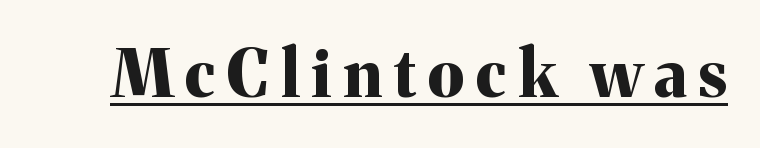
{"serif": "yes", "italic": "no", "bold": "yes", "weight": "bold", "width": "normal", "stroke_contrast": "medium", "x_height": "medium", "monospaced": "no", "underline": "yes", "glyph_px": 65}
